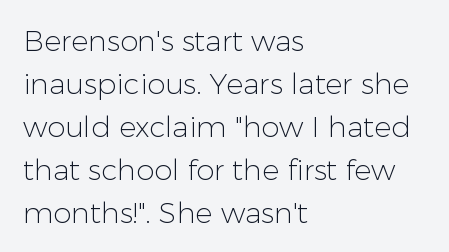
The image shows 29 px light sans-serif type, upright; set left-aligned, normal line spacing (1.48x), normal letter spacing, not underlined; low stroke contrast and a medium x-height.
